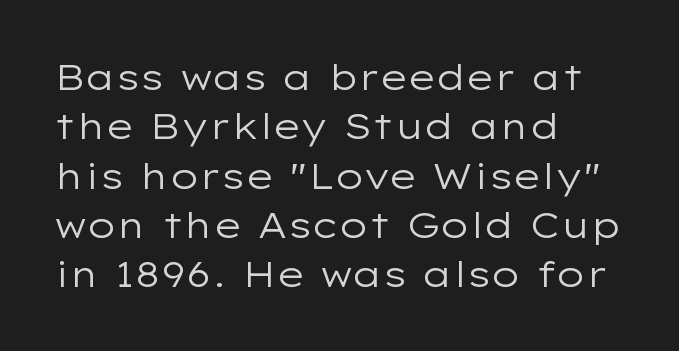
The image shows 36 px regular-weight, wide sans-serif type, upright; set left-aligned, normal line spacing (1.37x), normal letter spacing, not underlined; low stroke contrast and a medium x-height.
